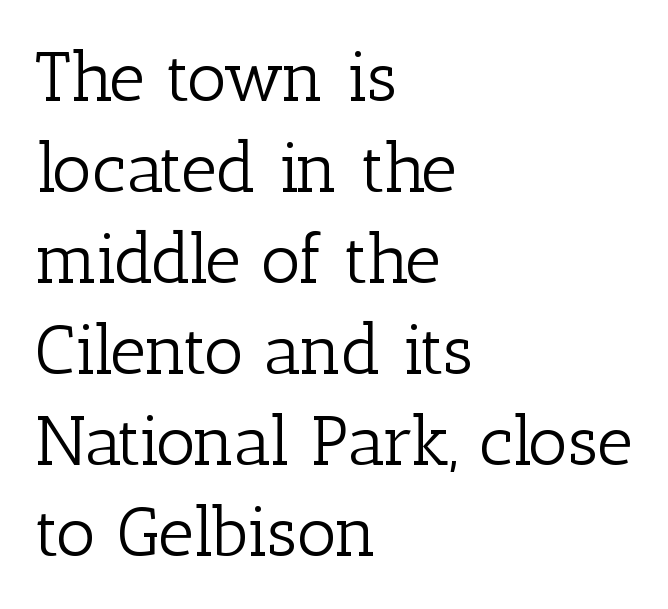
The image shows 70 px light serif type, upright; set left-aligned, normal line spacing (1.3x), normal letter spacing, not underlined; low stroke contrast and a medium x-height.
